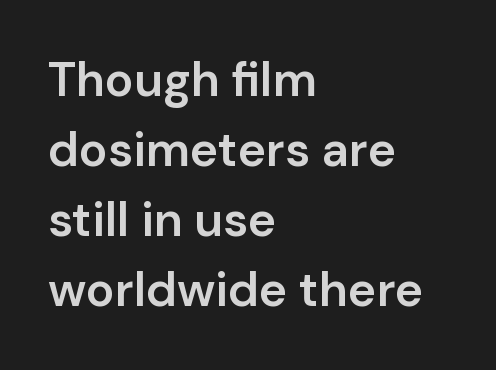
Each letter keeps its own natural width here, so spacing adapts to shape. The gaps between neighbouring characters are ordinary and unremarkable. The rag falls on the right side of this text block. Summary of weight: moderately heavy, a semibold. When letters stand straight like this, we call the style roman or upright.
